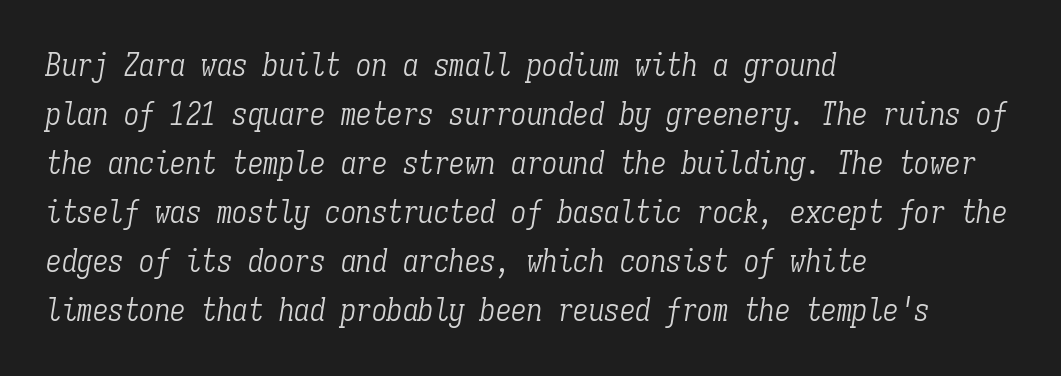
The image shows 31 px light, condensed serif type, italic (leaning right), monospaced; set left-aligned, normal line spacing (1.58x), normal letter spacing, not underlined; low stroke contrast and a medium x-height.
